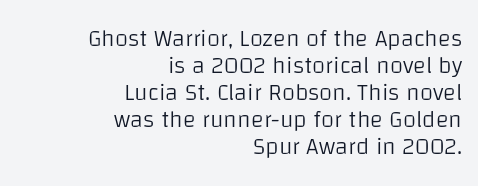
Compared with a flush-left layout, this one pins lines to the opposite, right side. Very little white space separates one row of letters from the next. No extra ink here — the face is not bold. The horizontal fit of the characters is conventional and even. Clear beneath every line of the passage.
